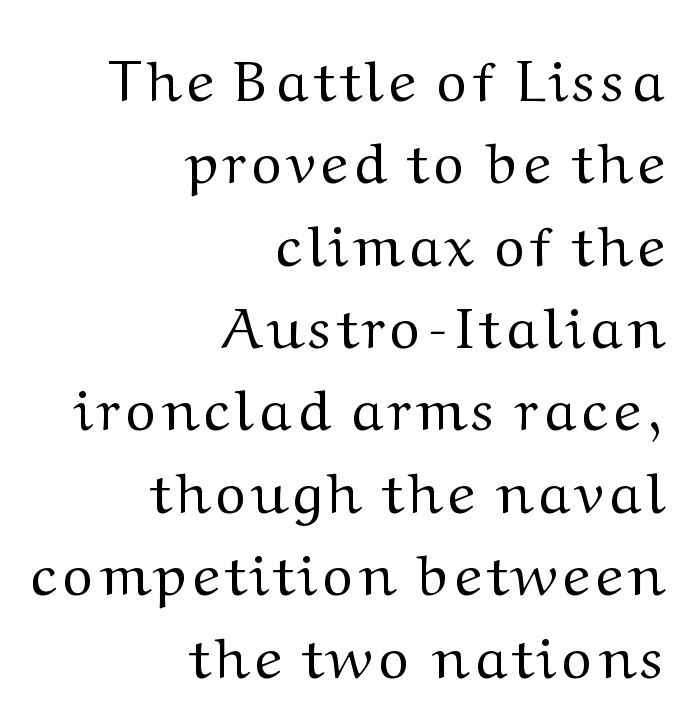
Q: Is the text bold? A: No.
Q: Is the text italic (slanted)? A: No, it is upright.
Q: Is the typeface a serif or a sans-serif typeface? A: Serif.
Q: Is the text underlined? A: No.
Q: How is the paragraph aligned? A: Right-aligned.
Q: Is the spacing between lines tight, normal or loose? A: Normal.
Q: Width (condensed, normal, or wide)? A: Normal.
Q: Stroke contrast? A: Medium.
Q: x-height? A: Medium.
Q: Monospaced? A: No.
